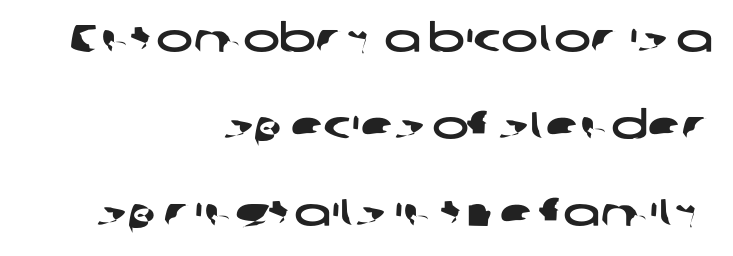
Q: Is the typeface a serif or a sans-serif typeface? A: Sans-serif.
Q: Is the text underlined? A: No.
Q: How is the paragraph aligned? A: Right-aligned.
Q: Is the spacing between letters normal or unusually wide? A: Normal.
Q: Is the spacing between lines tight, normal or loose? A: Loose.
Q: Width (condensed, normal, or wide)? A: Wide.
Q: Stroke contrast? A: Low.
Q: x-height? A: Medium.
Q: Monospaced? A: No.
